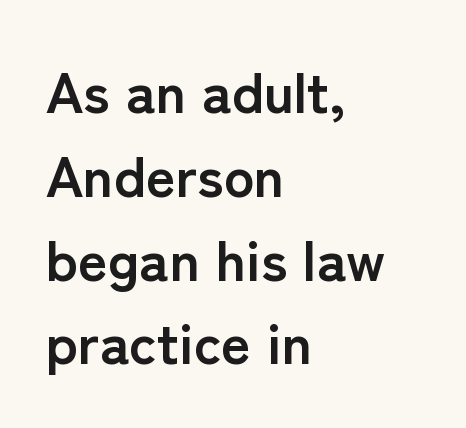
The image shows 57 px semibold sans-serif type, upright; set left-aligned, normal line spacing (1.47x), normal letter spacing, not underlined; low stroke contrast and a medium x-height.
